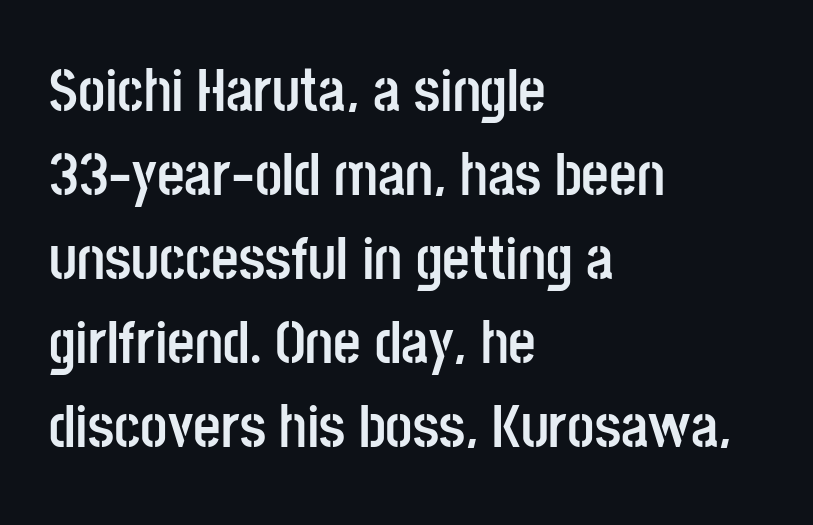
{"serif": "no", "italic": "no", "bold": "yes", "weight": "semibold", "width": "condensed", "stroke_contrast": "low", "x_height": "large", "monospaced": "no", "underline": "no", "align": "left", "line_spacing": "normal", "line_spacing_ratio": 1.4, "letter_spacing": "normal", "letter_spacing_em": 0.0, "glyph_px": 60}
